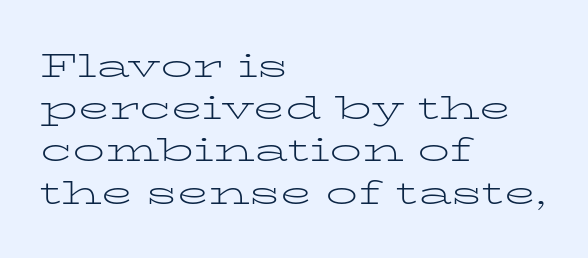
Q: Is the text bold? A: No.
Q: Is the text italic (slanted)? A: No, it is upright.
Q: Is the typeface a serif or a sans-serif typeface? A: Serif.
Q: Is the text underlined? A: No.
Q: How is the paragraph aligned? A: Left-aligned.
Q: Is the spacing between letters normal or unusually wide? A: Normal.
Q: Is the spacing between lines tight, normal or loose? A: Normal.
Q: Width (condensed, normal, or wide)? A: Wide.
Q: Stroke contrast? A: Low.
Q: x-height? A: Medium.
Q: Monospaced? A: No.
